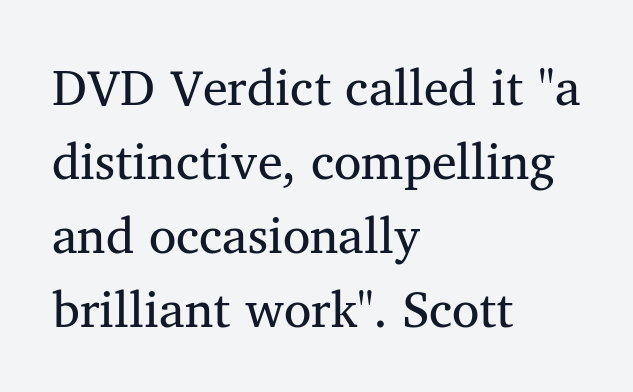
Baseline-to-baseline distance is the conventional proportion of letter height. The weight would be labelled regular, book, light, or lighter still. Reading down the block, your eye returns to a fixed left position each line. Varying glyph widths throughout — classic text-font behaviour. A typesetter would mark this as roman, not italic.
